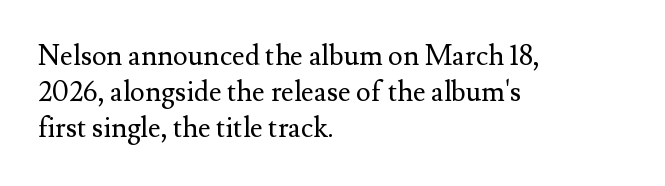
The image shows 28 px regular-weight serif type, upright; set left-aligned, normal line spacing (1.29x), normal letter spacing, not underlined; medium stroke contrast and a small x-height.
